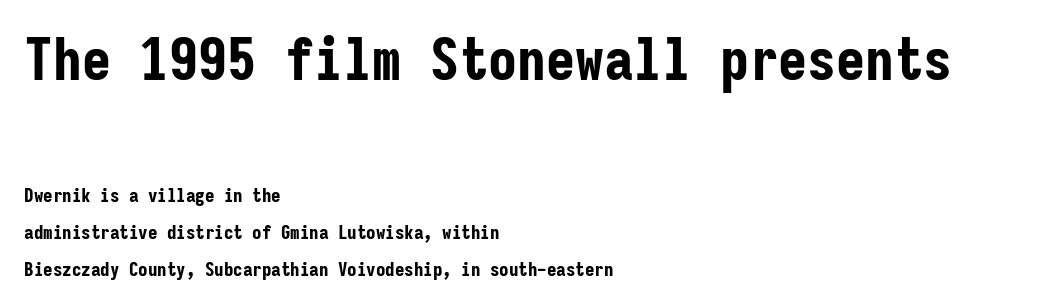
Q: Is the text bold? A: Yes.
Q: Is the text italic (slanted)? A: No, it is upright.
Q: Is the typeface a serif or a sans-serif typeface? A: Sans-serif.
Q: Is the text underlined? A: No.
Q: How is the paragraph aligned? A: Left-aligned.
Q: Is the spacing between letters normal or unusually wide? A: Normal.
Q: Is the spacing between lines tight, normal or loose? A: Loose.
Q: Which block of text is set in a larger size, the first (top) or the second (bottom)? A: The first (top) one.
Q: Width (condensed, normal, or wide)? A: Condensed.
Q: Stroke contrast? A: Low.
Q: x-height? A: Medium.
Q: Monospaced? A: Yes.
